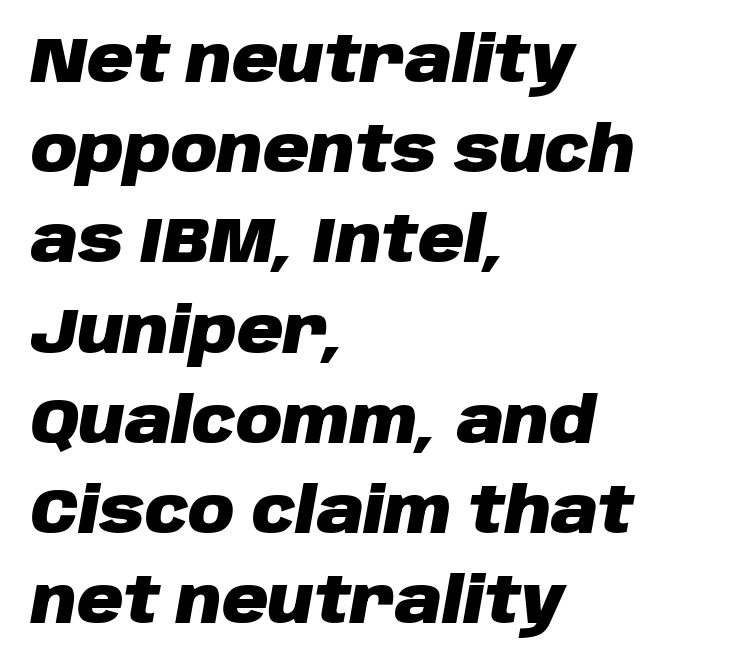
The image shows 64 px heavy type, italic (leaning right); set left-aligned, normal line spacing (1.41x), normal letter spacing, not underlined; low stroke contrast and a large x-height.
